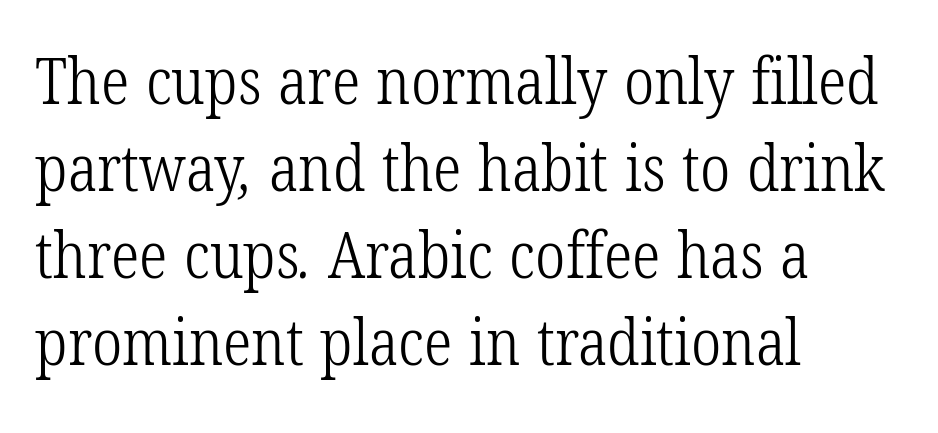
{"serif": "yes", "bold": "no", "weight": "light", "width": "condensed", "stroke_contrast": "low", "x_height": "medium", "monospaced": "no", "underline": "no", "align": "left", "line_spacing": "normal", "line_spacing_ratio": 1.36, "letter_spacing": "normal", "letter_spacing_em": 0.0, "glyph_px": 64}
